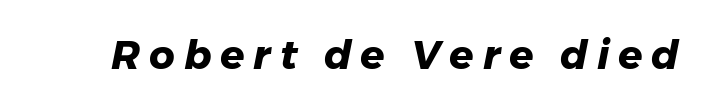
{"italic": "yes", "lean": "right", "slant_degrees": 11, "bold": "yes", "weight": "heavy", "width": "normal", "stroke_contrast": "low", "x_height": "medium", "monospaced": "no", "underline": "no", "letter_spacing": "wide", "letter_spacing_em": 0.22, "glyph_px": 40}
